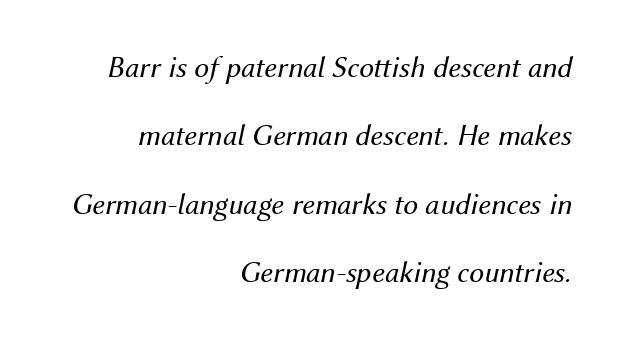
The image shows 30 px regular-weight type, italic (leaning right); set right-aligned, loose line spacing (2.28x), normal letter spacing, not underlined; medium stroke contrast and a medium x-height.
